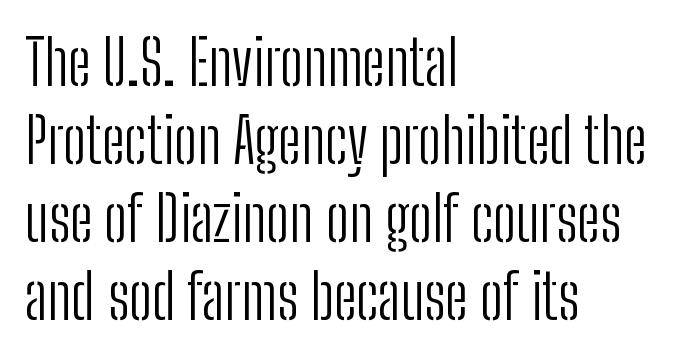
The image shows 62 px light, condensed sans-serif type, upright; set left-aligned, normal line spacing (1.26x), normal letter spacing, not underlined; low stroke contrast and a medium x-height.
